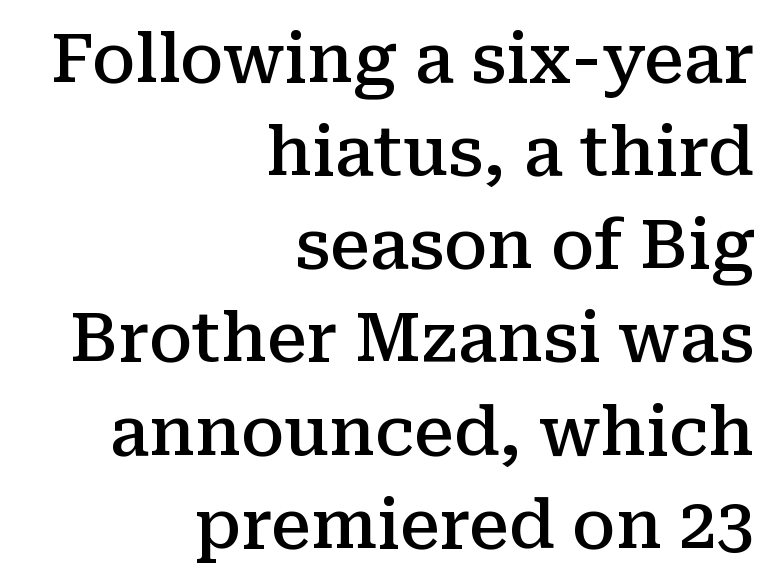
The lettering holds an erect, upright posture throughout. Vertical spacing — default. Caption: standard tracking, unaltered. Each letter's strokes conclude with small projecting serifs. You could not count columns in this text — the font is proportionally spaced.
